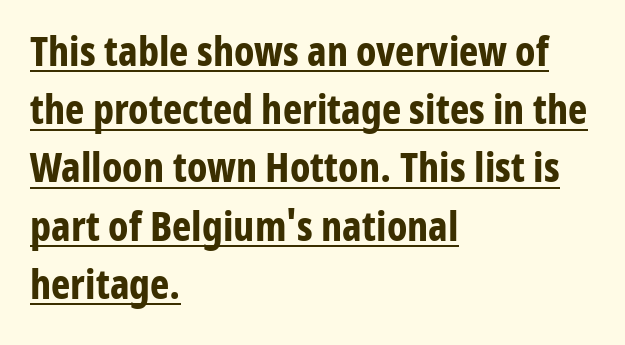
{"serif": "no", "italic": "no", "bold": "yes", "weight": "bold", "width": "condensed", "stroke_contrast": "low", "x_height": "medium", "monospaced": "no", "underline": "yes", "align": "left", "line_spacing": "normal", "line_spacing_ratio": 1.42, "letter_spacing": "normal", "letter_spacing_em": 0.0, "glyph_px": 41}
